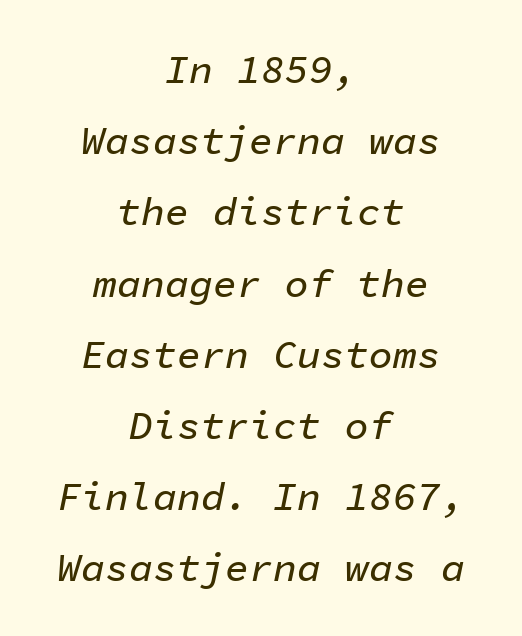
The image shows 40 px text type, italic (leaning right), monospaced; set centered, line spacing 1.78x, normal letter spacing, not underlined; low stroke contrast and a medium x-height.
